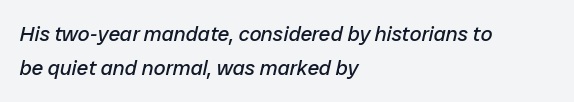
{"italic": "yes", "lean": "right", "slant_degrees": 12, "bold": "no", "underline": "no", "align": "left", "line_spacing": "normal", "line_spacing_ratio": 1.6, "letter_spacing": "normal", "letter_spacing_em": 0.0, "glyph_px": 21}
